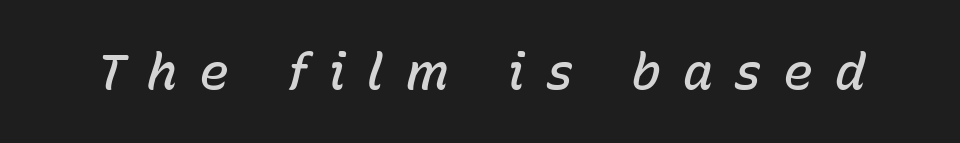
What stands out about the letter spacing? Its width — letters are far apart. The glyphs have the mass of a demibold cut, below bold. Italic? Definitely — the glyphs are oblique. Character widths vary here, with narrow letters taking less room than wide ones. Underline: absent.
